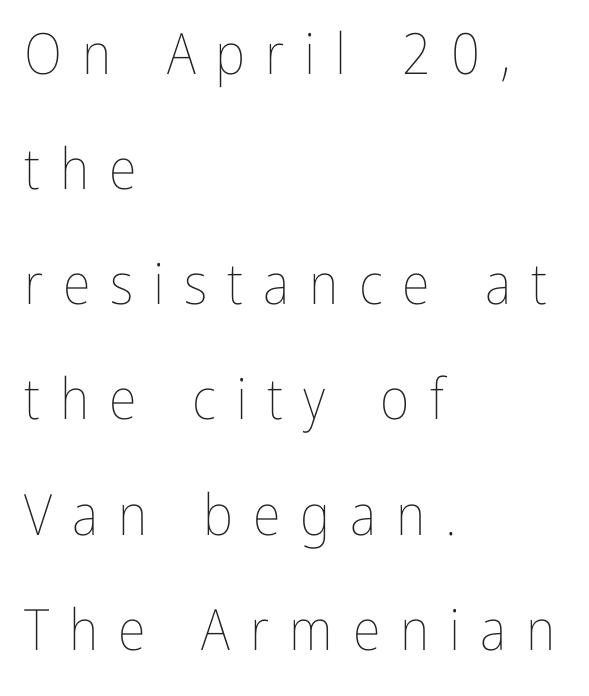
{"italic": "no", "bold": "no", "weight": "thin", "width": "condensed", "stroke_contrast": "low", "x_height": "medium", "monospaced": "no", "underline": "no", "align": "left", "line_spacing": "loose", "line_spacing_ratio": 2.02, "letter_spacing": "wide", "letter_spacing_em": 0.35, "glyph_px": 57}
